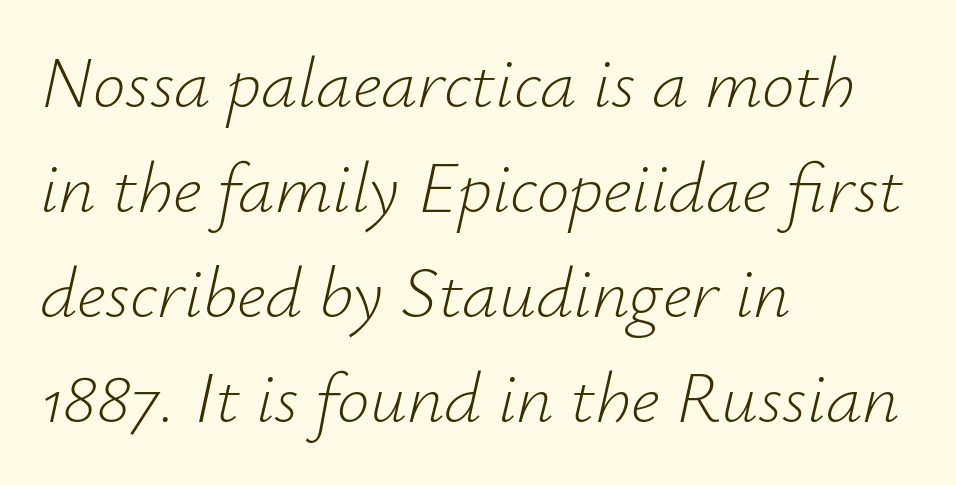
Rendered with sloped, italic letterforms. The vertical gap from one line to the next is medium. You could call the tracking neutral — neither tight nor loose. Do the characters align in a grid? No, the font is proportional. These glyphs show unthickened strokes, regular width or finer. Underline: absent.
